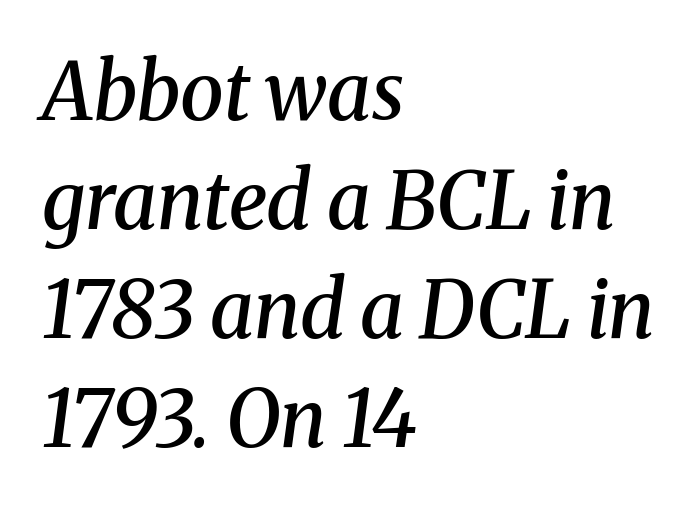
The image shows 79 px semibold serif type, italic (leaning right); set left-aligned, normal line spacing (1.38x), normal letter spacing, not underlined; medium stroke contrast and a medium x-height.
